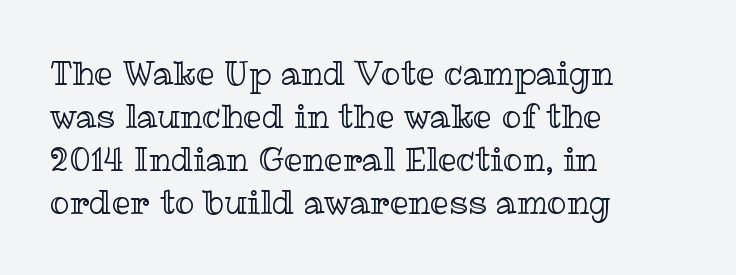
{"italic": "no", "width": "normal", "x_height": "medium", "monospaced": "no", "underline": "no", "align": "left", "line_spacing": "normal", "line_spacing_ratio": 1.3, "letter_spacing": "normal", "letter_spacing_em": 0.0, "glyph_px": 33}
